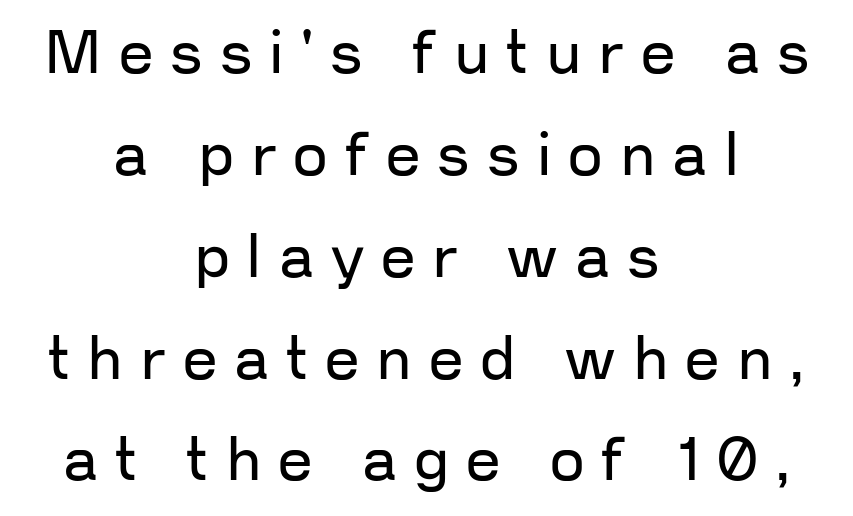
Q: Is the text bold? A: No.
Q: Is the text italic (slanted)? A: No, it is upright.
Q: Is the typeface a serif or a sans-serif typeface? A: Sans-serif.
Q: Is the text underlined? A: No.
Q: How is the paragraph aligned? A: Centered.
Q: Is the spacing between letters normal or unusually wide? A: Unusually wide.
Q: Is the spacing between lines tight, normal or loose? A: Normal.
Q: Width (condensed, normal, or wide)? A: Normal.
Q: Stroke contrast? A: Low.
Q: x-height? A: Medium.
Q: Monospaced? A: No.
